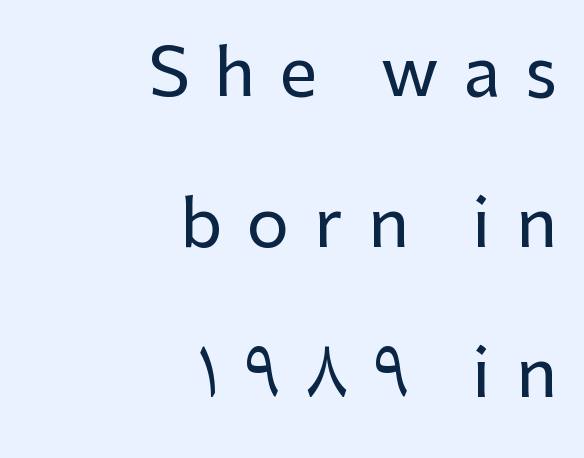
Lines of text with bare space underneath. Baseline-to-baseline distance is far greater than the letter height. Are there feet on the stems? There aren't — it's a sans. The tracking reads as deliberately expanded to a designer's eye.
